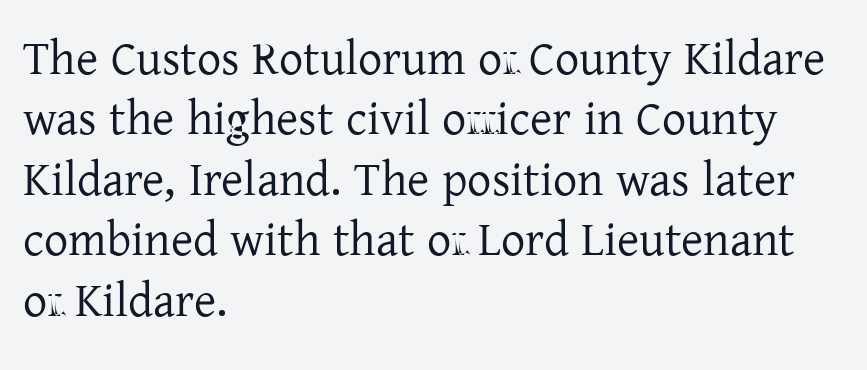
Compared with typical body copy, the letter spacing here is the same. Unlike a clean sans, this face finishes its strokes with serifs. Proportional: the letters do not fall into vertical columns. The passage is arranged the way most books set body copy — flush left. The strokes are not fattened; the text isn't bold.
